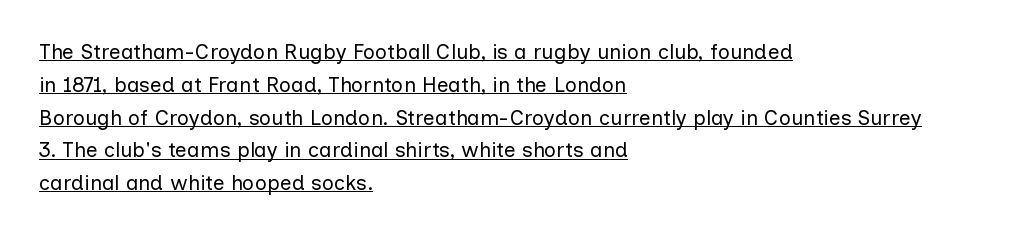
{"italic": "no", "bold": "no", "underline": "yes", "align": "left", "line_spacing": "normal", "line_spacing_ratio": 1.56, "letter_spacing": "normal", "letter_spacing_em": 0.0, "glyph_px": 21}
